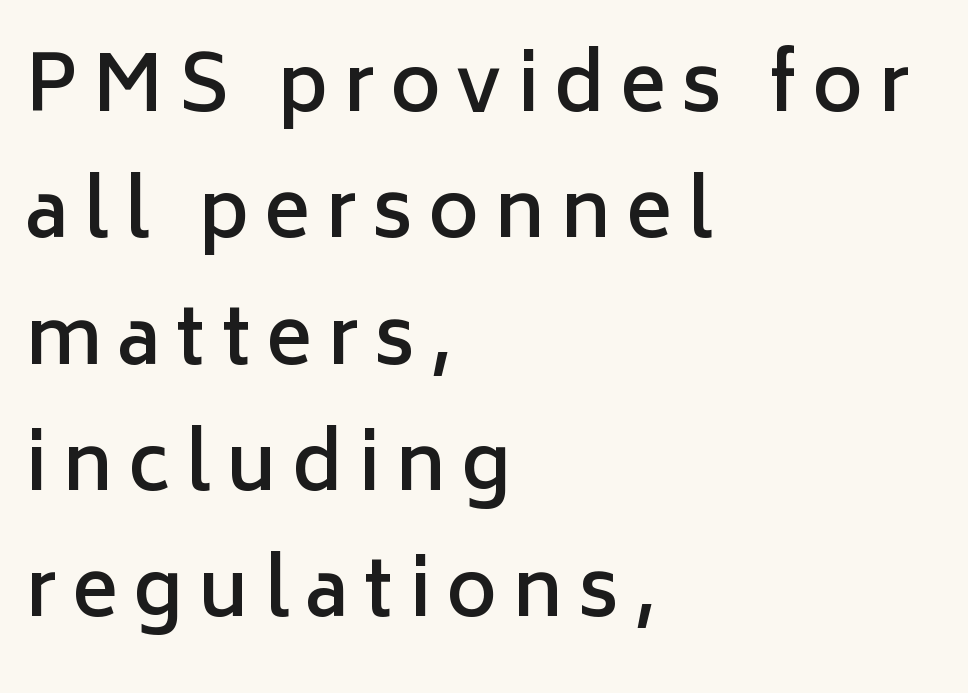
These lines are set flush left with a ragged right edge. Any mark beneath the type? The region is blank. Italic: no, the glyphs are upright roman. This is moderately heavy type, rendered in semibold. The passage shown is typed in a proportional face where columns would drift. The space between consecutive lines is moderate.
